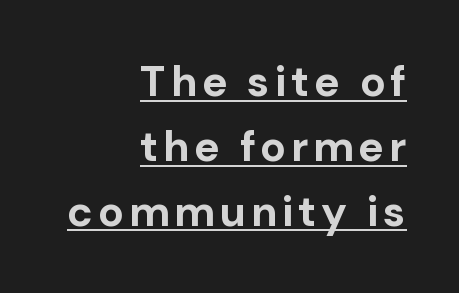
These lines are set flush right with a ragged left edge. The font's upright variant was chosen for this text. This rendering features underlined lettering. The letters carry no serifs — their stems end cleanly without finishing strokes. These lines are rendered in a variable-pitch font.
